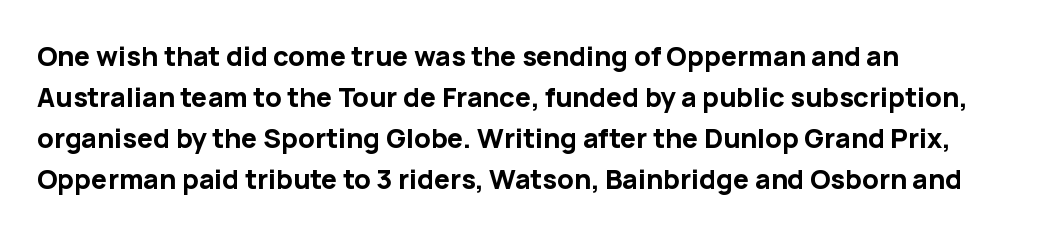
Line beginnings align vertically; line endings do not. Between one letter and the next there's only the usual sliver of space. Notice how descenders clear the ascenders below comfortably — that's standard leading. Does the lettering tilt? It doesn't — this is upright. Letters rest on an invisible, unmarked baseline.
